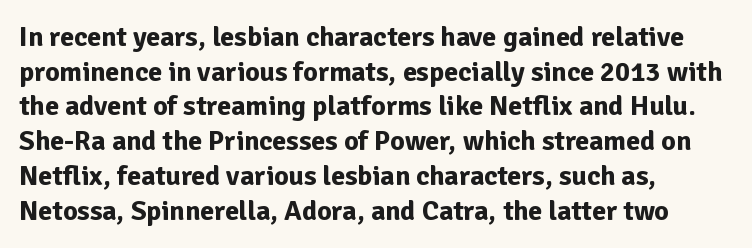
Q: Is the text bold? A: Yes.
Q: Is the text italic (slanted)? A: No, it is upright.
Q: Is the typeface a serif or a sans-serif typeface? A: Sans-serif.
Q: Is the text underlined? A: No.
Q: How is the paragraph aligned? A: Left-aligned.
Q: Is the spacing between letters normal or unusually wide? A: Normal.
Q: Width (condensed, normal, or wide)? A: Normal.
Q: Stroke contrast? A: Low.
Q: x-height? A: Medium.
Q: Monospaced? A: No.
